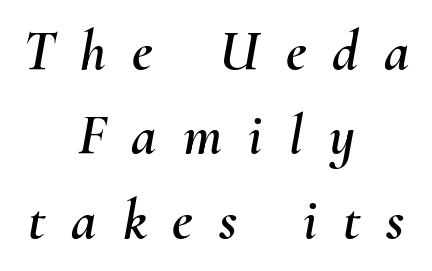
{"italic": "yes", "lean": "right", "slant_degrees": 10, "width": "normal", "stroke_contrast": "medium", "x_height": "small", "monospaced": "no", "underline": "no", "align": "center", "line_spacing": "normal", "line_spacing_ratio": 1.48, "letter_spacing": "wide", "letter_spacing_em": 0.46, "glyph_px": 57}
